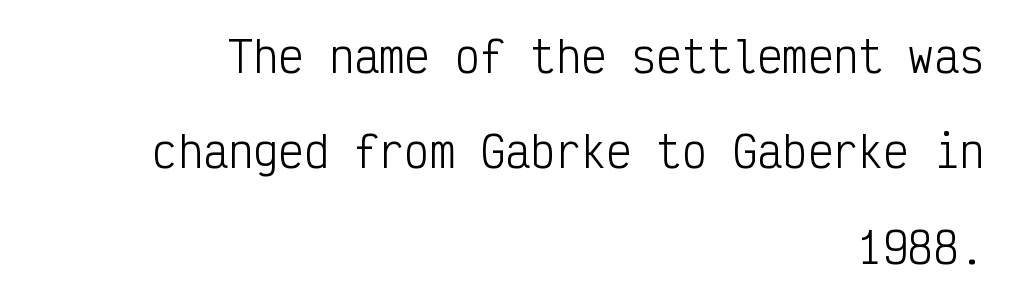
Q: Is the text bold? A: No.
Q: Is the text italic (slanted)? A: No, it is upright.
Q: Is the typeface a serif or a sans-serif typeface? A: Sans-serif.
Q: Is the text underlined? A: No.
Q: How is the paragraph aligned? A: Right-aligned.
Q: Is the spacing between letters normal or unusually wide? A: Normal.
Q: Is the spacing between lines tight, normal or loose? A: Loose.
Q: Width (condensed, normal, or wide)? A: Condensed.
Q: Stroke contrast? A: Low.
Q: x-height? A: Medium.
Q: Monospaced? A: Yes.
